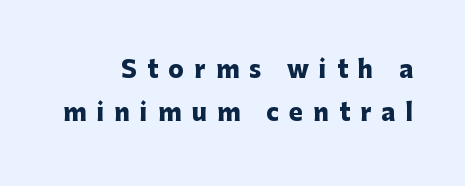
{"italic": "no", "bold": "yes", "underline": "no", "line_spacing_ratio": 1.85, "letter_spacing": "wide", "letter_spacing_em": 0.45, "glyph_px": 23}
